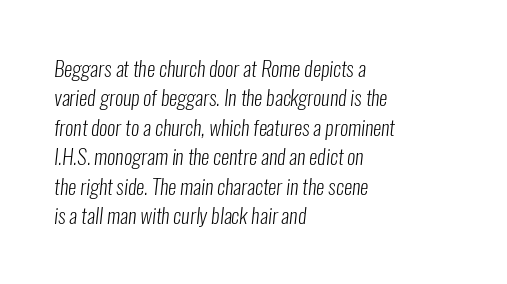
The image shows 21 px text type; set left-aligned, normal line spacing (1.4x), normal letter spacing, not underlined.
